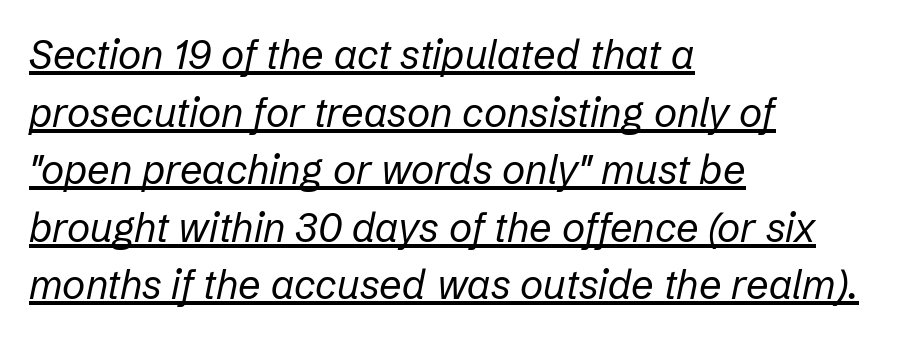
The image shows 40 px regular-weight type, italic (leaning right); set left-aligned, normal line spacing (1.44x), normal letter spacing, underlined; low stroke contrast and a medium x-height.
